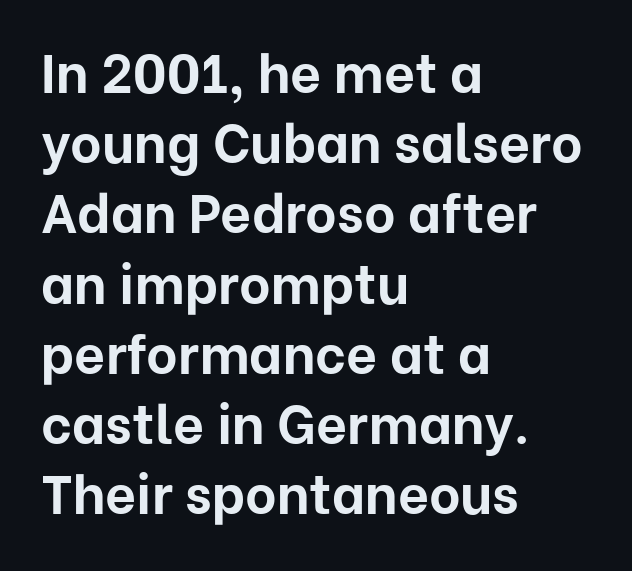
The image shows 54 px bold sans-serif type, upright; set left-aligned, normal line spacing (1.3x), normal letter spacing, not underlined; low stroke contrast and a medium x-height.
